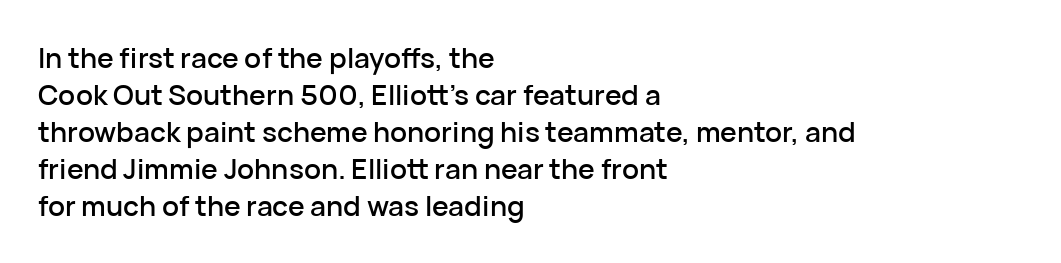
{"serif": "no", "italic": "no", "width": "normal", "stroke_contrast": "low", "x_height": "medium", "monospaced": "no", "underline": "no", "align": "left", "line_spacing": "normal", "line_spacing_ratio": 1.32, "letter_spacing": "normal", "letter_spacing_em": 0.0, "glyph_px": 28}
